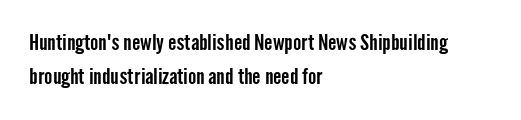
Teacher's note: observe the even left margin — that is flush-left alignment. The passage shown has conventional tracking throughout. It's the straight-up-and-down kind of type. The block of text has a typical density, with ordinary space between rows. The area under the type is left untouched.
